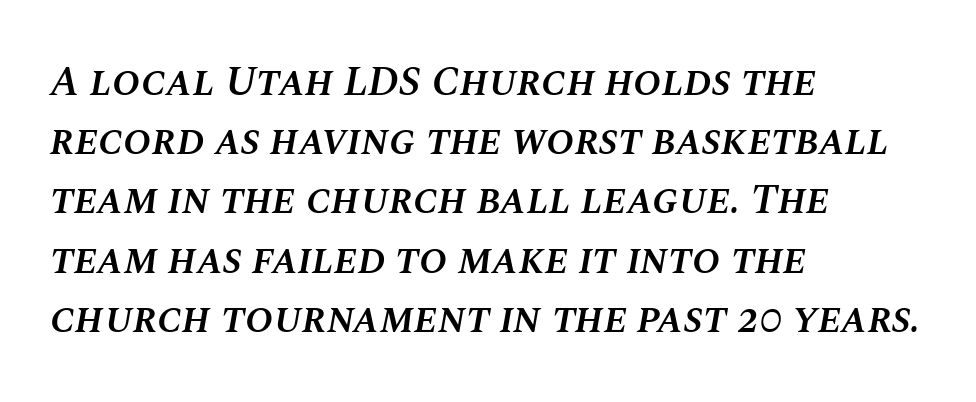
{"italic": "yes", "lean": "right", "slant_degrees": 10, "bold": "semi", "weight": "semibold", "width": "normal", "stroke_contrast": "medium", "x_height": "large", "monospaced": "no", "underline": "no", "align": "left", "line_spacing": "normal", "line_spacing_ratio": 1.41, "letter_spacing": "normal", "letter_spacing_em": 0.0, "glyph_px": 42}
